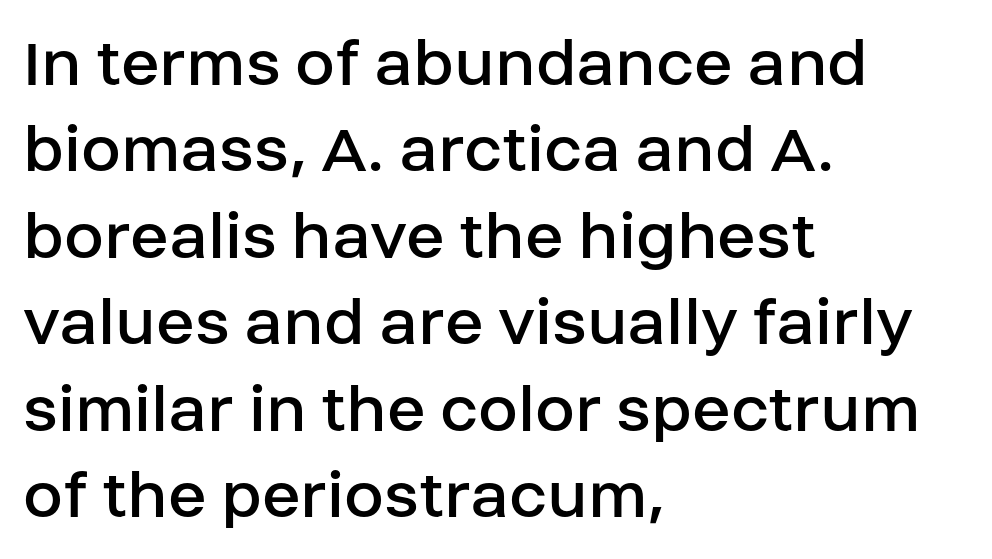
{"serif": "no", "italic": "no", "bold": "no", "weight": "regular", "width": "normal", "stroke_contrast": "low", "x_height": "large", "monospaced": "no", "underline": "no", "align": "left", "line_spacing_ratio": 1.2, "letter_spacing": "normal", "letter_spacing_em": 0.0, "glyph_px": 72}
